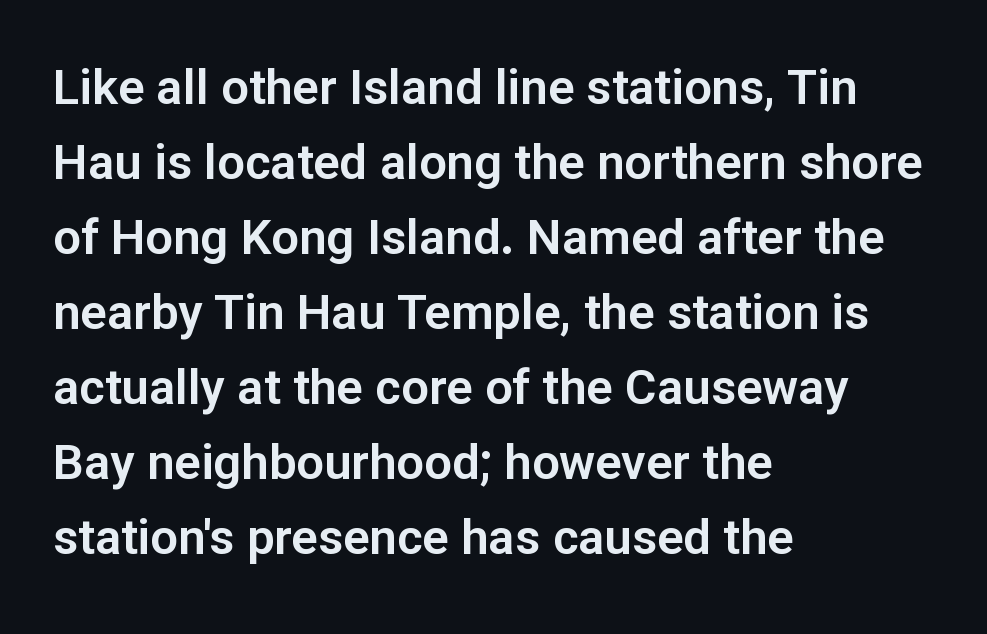
Think of a printed novel: that variable character pitch is what you see here. The rows are spaced the way most documents space them. No extra tracking has been applied to these lines. This rendering features lettering with no underline. You can tell it's not italic because the verticals are truly vertical.
